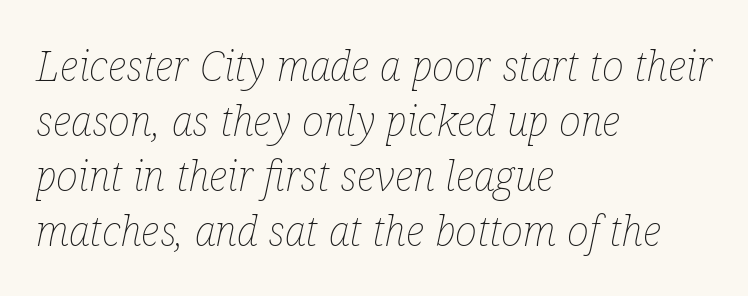
Q: Is the text bold? A: No.
Q: Is the text italic (slanted)? A: Yes, it leans right by about 12 degrees.
Q: Is the text underlined? A: No.
Q: How is the paragraph aligned? A: Left-aligned.
Q: Is the spacing between letters normal or unusually wide? A: Normal.
Q: Is the spacing between lines tight, normal or loose? A: Normal.
Q: Width (condensed, normal, or wide)? A: Condensed.
Q: Stroke contrast? A: Low.
Q: x-height? A: Medium.
Q: Monospaced? A: No.
